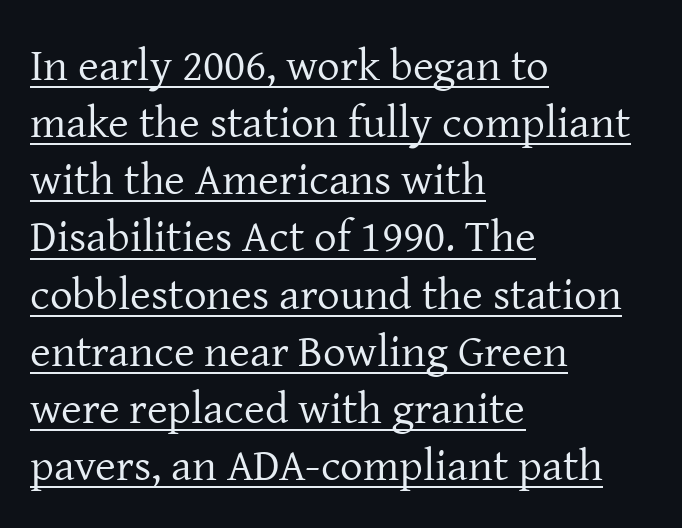
The image shows 45 px regular-weight serif type, upright; set left-aligned, normal line spacing (1.27x), normal letter spacing, underlined; low stroke contrast and a medium x-height.
